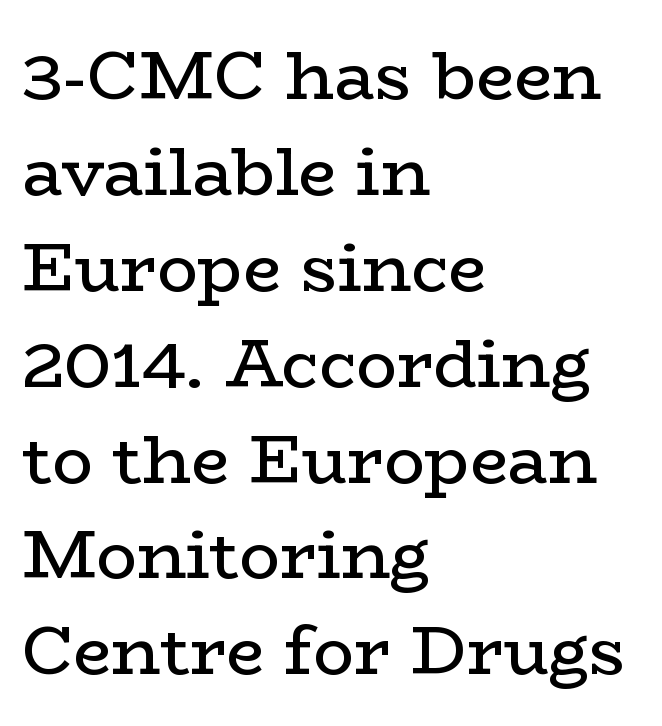
The face used here is rendered with its standard letterfit. Little horizontal feet cap the strokes, marking this as serif type. The glyphs are unaccompanied by any horizontal stroke below them. Italic: no, the glyphs are upright roman. A typesetter would call this proportional, since set widths differ per character.
